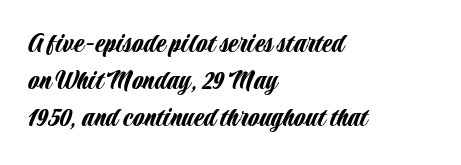
The image shows 29 px condensed sans-serif type; set left-aligned, normal line spacing (1.28x), normal letter spacing, not underlined; low stroke contrast and a large x-height.
